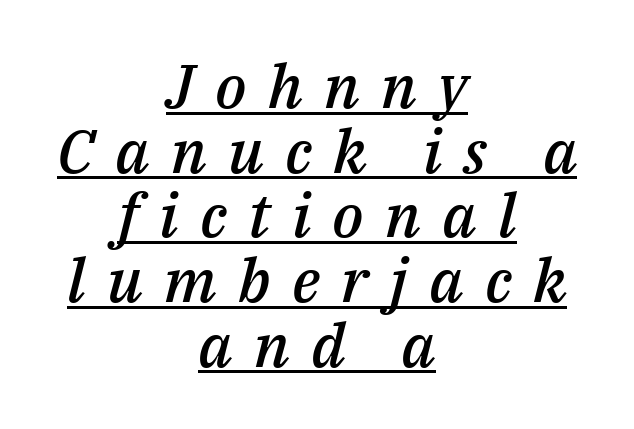
Q: Is the text bold? A: Semi-bold.
Q: Is the text italic (slanted)? A: Yes, it leans right by about 14 degrees.
Q: Is the text underlined? A: Yes.
Q: How is the paragraph aligned? A: Centered.
Q: Is the spacing between letters normal or unusually wide? A: Unusually wide.
Q: Is the spacing between lines tight, normal or loose? A: Tight.
Q: Width (condensed, normal, or wide)? A: Normal.
Q: Stroke contrast? A: Medium.
Q: x-height? A: Medium.
Q: Monospaced? A: No.
